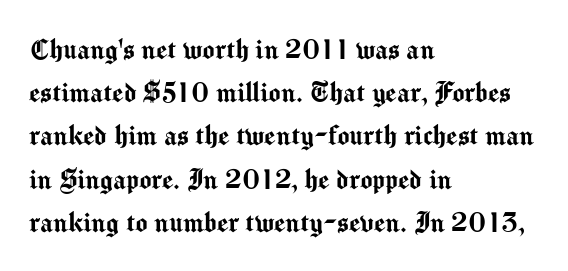
The leading is moderate, giving the passage an even texture. You can tell it's not italic because the verticals are truly vertical. Unlike a traditional serif, this face leaves its strokes unadorned. Any mark beneath the type? The region is blank.
